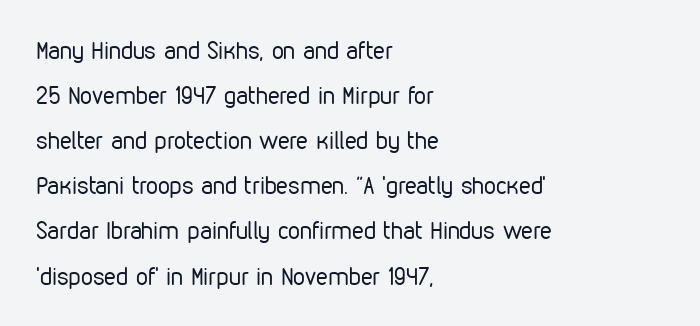
No italicization has been applied; the sample stays upright. Spacing between characters is what you'd get straight out of the box. Caption: face not bold, strokes unweighted. The baseline area is clear.
